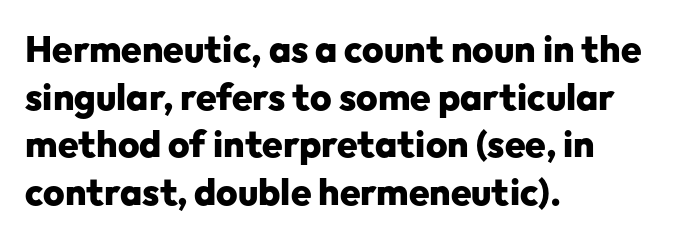
The image shows 37 px heavy sans-serif type, upright; set left-aligned, normal line spacing (1.29x), normal letter spacing, not underlined; low stroke contrast and a medium x-height.
